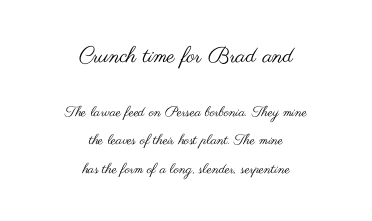
Q: Is the text bold? A: No.
Q: Is the text italic (slanted)? A: Yes.
Q: Is the text underlined? A: No.
Q: How is the paragraph aligned? A: Centered.
Q: Is the spacing between letters normal or unusually wide? A: Normal.
Q: Is the spacing between lines tight, normal or loose? A: Loose.
Q: Which block of text is set in a larger size, the first (top) or the second (bottom)? A: The first (top) one.
